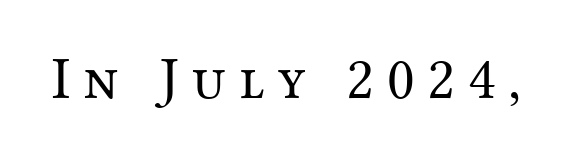
Q: Is the text bold? A: No.
Q: Is the text italic (slanted)? A: No, it is upright.
Q: Is the typeface a serif or a sans-serif typeface? A: Serif.
Q: Is the text underlined? A: No.
Q: Is the spacing between letters normal or unusually wide? A: Unusually wide.
Q: Width (condensed, normal, or wide)? A: Normal.
Q: Stroke contrast? A: Medium.
Q: x-height? A: Medium.
Q: Monospaced? A: No.
